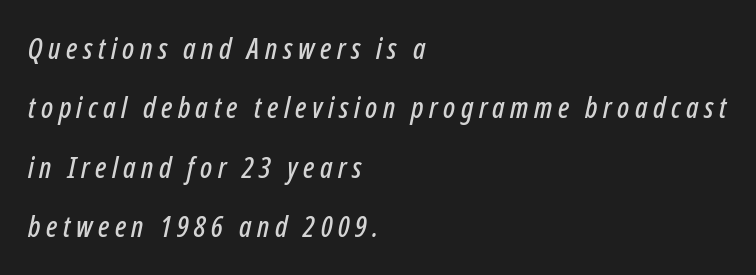
{"italic": "yes", "lean": "right", "slant_degrees": 12, "width": "condensed", "stroke_contrast": "low", "x_height": "medium", "monospaced": "no", "underline": "no", "align": "left", "line_spacing": "loose", "line_spacing_ratio": 2.05, "glyph_px": 29}
